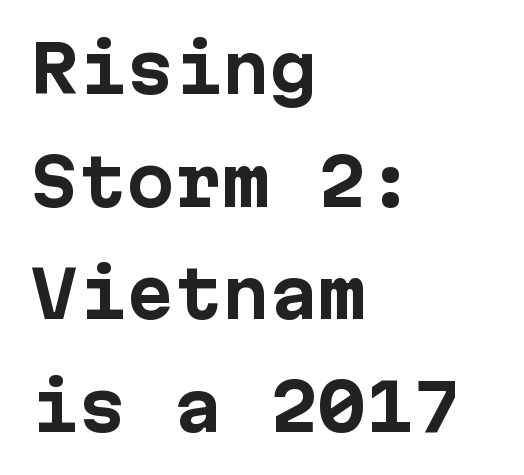
{"serif": "no", "italic": "no", "bold": "yes", "weight": "bold", "width": "normal", "stroke_contrast": "low", "x_height": "medium", "underline": "no", "align": "left", "line_spacing_ratio": 1.76, "letter_spacing": "normal", "letter_spacing_em": 0.0, "glyph_px": 64}
